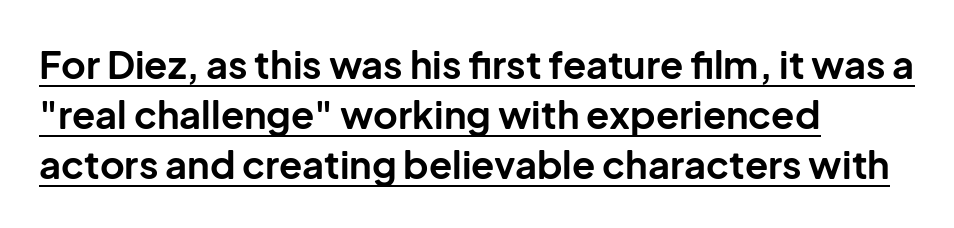
{"serif": "no", "italic": "no", "bold": "yes", "weight": "bold", "width": "normal", "stroke_contrast": "low", "x_height": "medium", "monospaced": "no", "underline": "yes", "align": "left", "line_spacing": "normal", "line_spacing_ratio": 1.32, "letter_spacing": "normal", "letter_spacing_em": 0.0, "glyph_px": 38}
